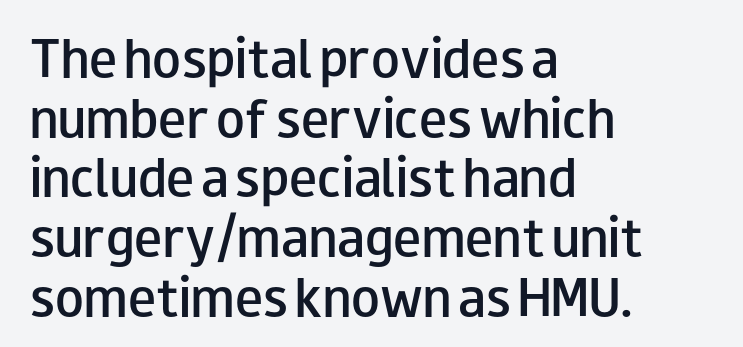
The image shows 47 px semibold, wide sans-serif type, upright; set left-aligned, normal line spacing (1.27x), normal letter spacing, not underlined; low stroke contrast and a small x-height.
